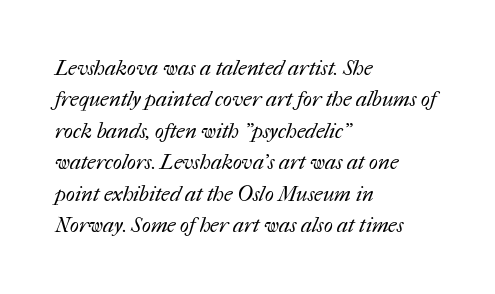
Q: Is the text bold? A: No.
Q: Is the text underlined? A: No.
Q: How is the paragraph aligned? A: Left-aligned.
Q: Is the spacing between letters normal or unusually wide? A: Normal.
Q: Is the spacing between lines tight, normal or loose? A: Normal.
